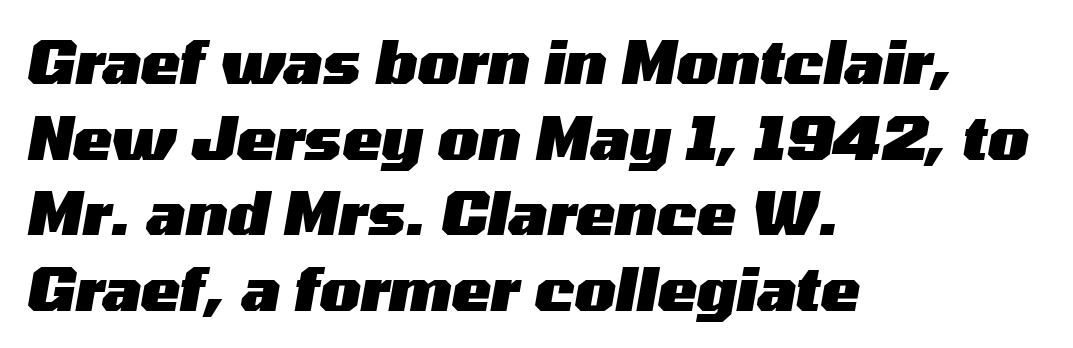
{"italic": "yes", "lean": "right", "slant_degrees": 10, "bold": "yes", "weight": "heavy", "width": "wide", "stroke_contrast": "medium", "x_height": "medium", "monospaced": "no", "underline": "no", "align": "left", "line_spacing": "normal", "line_spacing_ratio": 1.28, "letter_spacing": "normal", "letter_spacing_em": 0.0, "glyph_px": 59}
